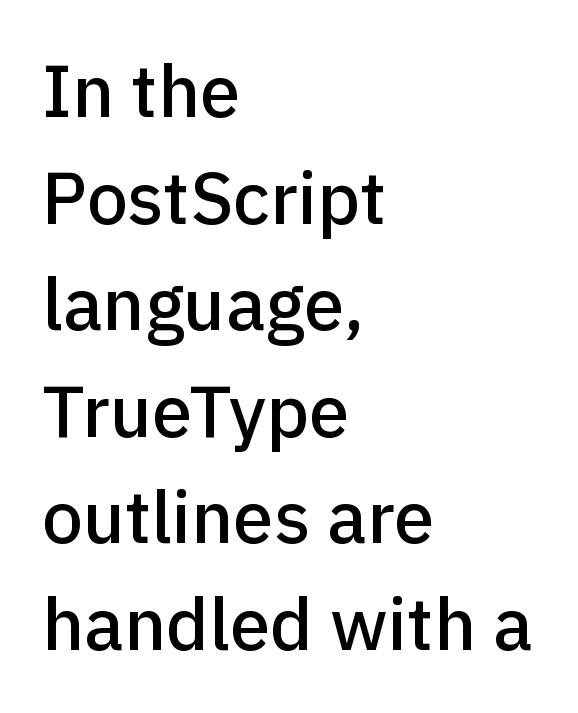
The image shows 73 px sans-serif type, upright; set left-aligned, normal line spacing (1.46x), normal letter spacing, not underlined; low stroke contrast and a medium x-height.
